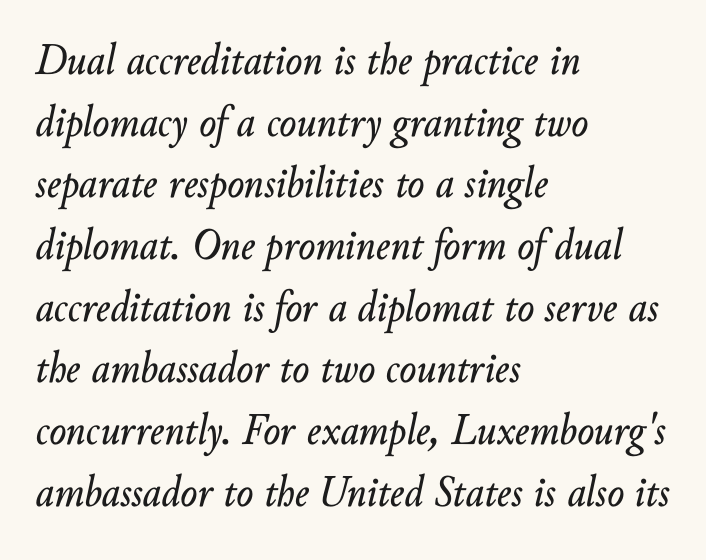
The image shows 45 px text type, italic (leaning right); set left-aligned, normal line spacing (1.37x), normal letter spacing, not underlined; low stroke contrast and a small x-height.
